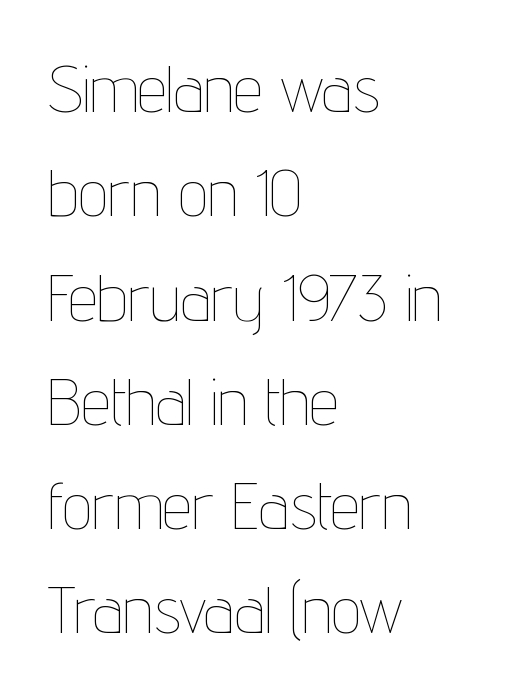
Q: Is the text bold? A: No.
Q: Is the text italic (slanted)? A: No, it is upright.
Q: Is the text underlined? A: No.
Q: How is the paragraph aligned? A: Left-aligned.
Q: Is the spacing between letters normal or unusually wide? A: Normal.
Q: Is the spacing between lines tight, normal or loose? A: Normal.
Q: Width (condensed, normal, or wide)? A: Condensed.
Q: Stroke contrast? A: Low.
Q: x-height? A: Medium.
Q: Monospaced? A: No.
